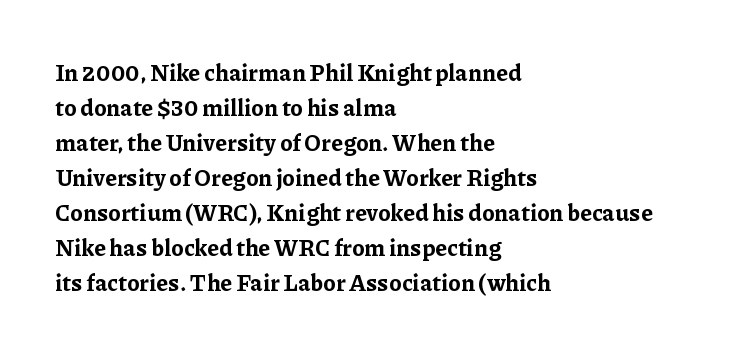
A normal amount of white space separates one row of letters from the next. The lines in this sample share a left origin and differ only in where they stop. Characters follow at the spacing the type designer built in. In terms of weight, the rendering is a true, heavy bold.
